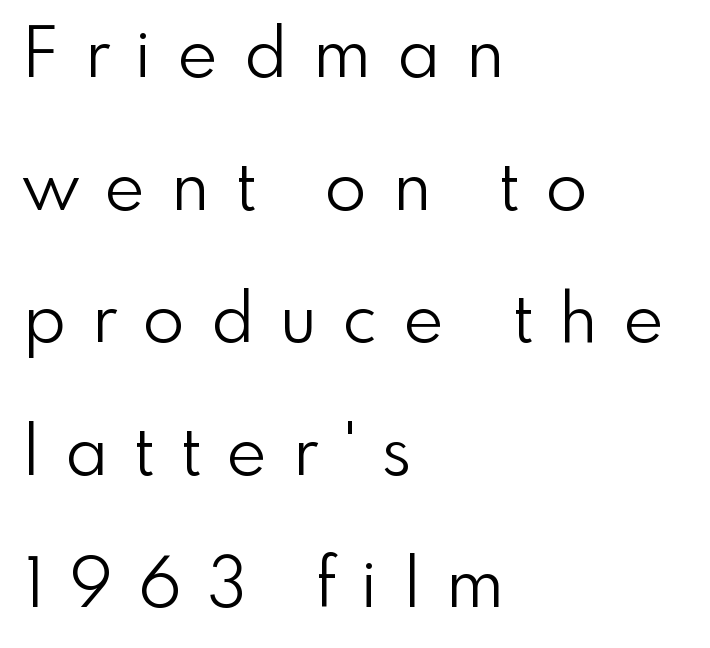
The image shows 68 px light sans-serif type, upright; set left-aligned, loose line spacing (1.95x), unusually wide letter spacing (+0.39 em), not underlined; low stroke contrast and a small x-height.
